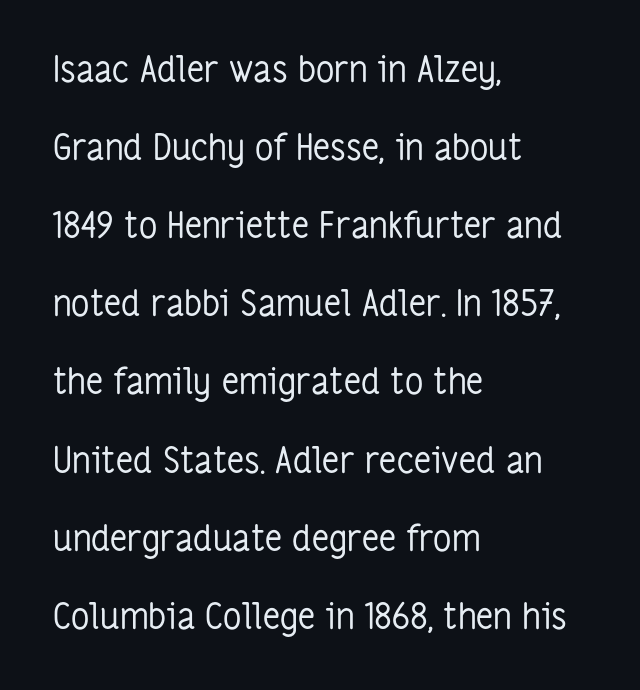
{"serif": "no", "italic": "no", "bold": "no", "weight": "regular", "width": "condensed", "stroke_contrast": "low", "x_height": "medium", "monospaced": "no", "underline": "no", "align": "left", "line_spacing": "loose", "line_spacing_ratio": 2.17, "letter_spacing": "normal", "letter_spacing_em": 0.0, "glyph_px": 36}
